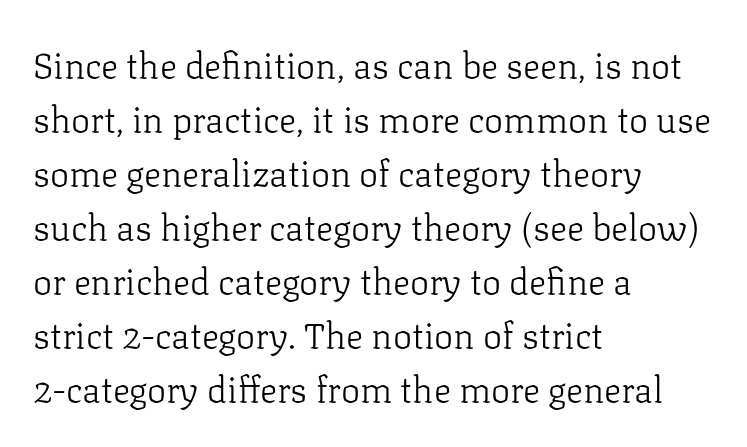
Q: Is the text bold? A: No.
Q: Is the text italic (slanted)? A: No, it is upright.
Q: Is the typeface a serif or a sans-serif typeface? A: Serif.
Q: Is the text underlined? A: No.
Q: How is the paragraph aligned? A: Left-aligned.
Q: Is the spacing between letters normal or unusually wide? A: Normal.
Q: Is the spacing between lines tight, normal or loose? A: Normal.
Q: Width (condensed, normal, or wide)? A: Normal.
Q: Stroke contrast? A: Low.
Q: x-height? A: Medium.
Q: Monospaced? A: No.
